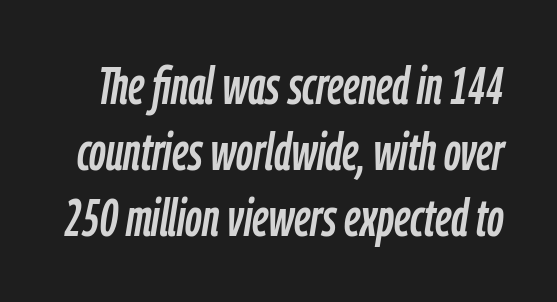
The image shows 52 px condensed type, italic (leaning right); set normal line spacing (1.27x), normal letter spacing, not underlined; low stroke contrast and a medium x-height.
